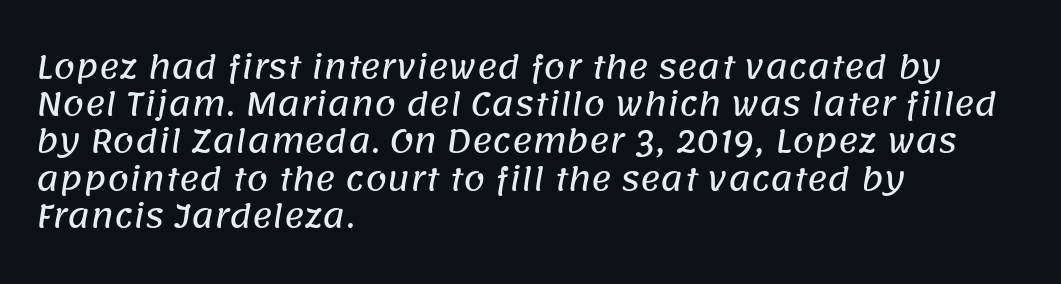
Q: Is the typeface a serif or a sans-serif typeface? A: Sans-serif.
Q: Is the text underlined? A: No.
Q: How is the paragraph aligned? A: Left-aligned.
Q: Is the spacing between letters normal or unusually wide? A: Normal.
Q: Width (condensed, normal, or wide)? A: Normal.
Q: Stroke contrast? A: Low.
Q: x-height? A: Large.
Q: Monospaced? A: No.
